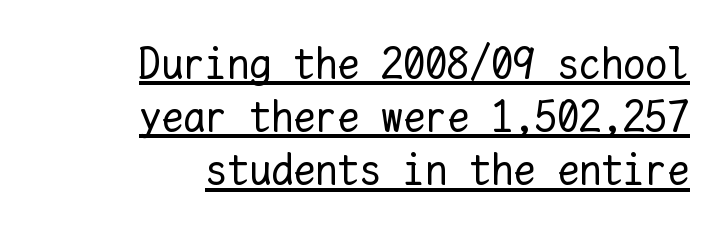
Characters follow at the spacing the type designer built in. In CSS terms this would be text-align: right. No chunkiness to these letters — they're not bold. The rendering uses the underline text-decoration.
